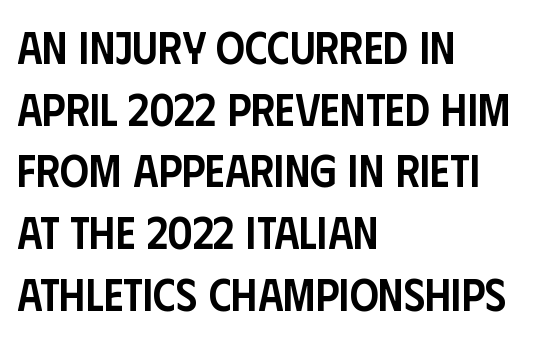
Underline: absent. These lines are composed in type without serifs. Semibold letterforms, between regular and bold. Leading: standard. A typesetter would call this proportional, since set widths differ per character. These lines stack with their left ends in a neat column.
